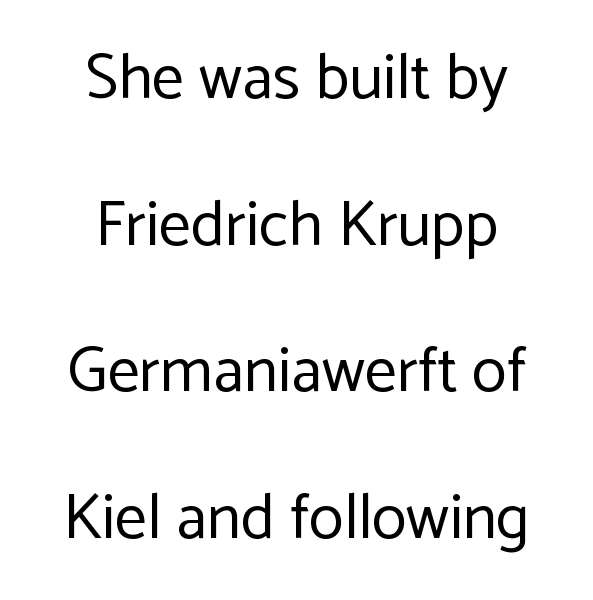
Quick note: interline space is abundant. The rendering shows plain stroke endings on the letterforms — a sans-serif design. Quick note: underline off. Glyph-to-glyph distance matches everyday printed text. A student would call this center alignment; a typographer would say set centered. This is not heavy type; no bold has been used.
